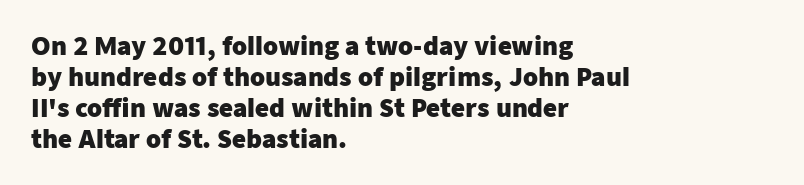
If you measured baseline to baseline, you'd find a middling distance. The specimen reads as upright at a glance. Glyph-to-glyph distance matches everyday printed text. Heavy, bold letterforms. Each row of text sits above clean, open space.
